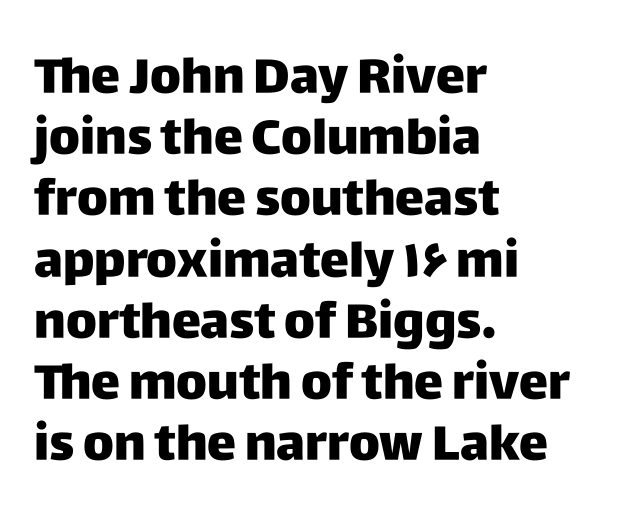
Is this a fixed-width face? No — the glyphs have proportional, varying widths. Plain, unruled lines of type. This sample keeps an unexceptional amount of space between lines. Posture: vertical. Inter-character spacing is left at the font's built-in metrics.
